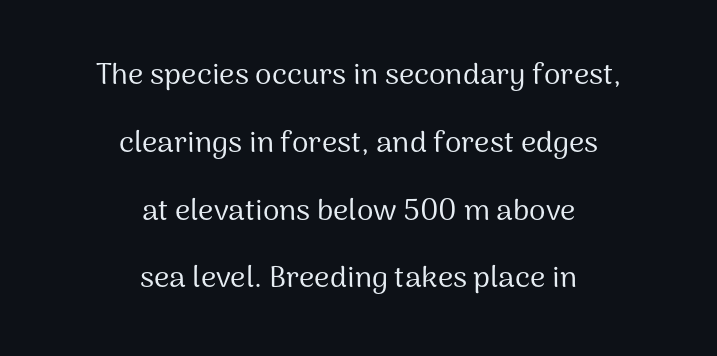
Q: Is the text bold? A: No.
Q: Is the text italic (slanted)? A: No, it is upright.
Q: Is the typeface a serif or a sans-serif typeface? A: Sans-serif.
Q: Is the text underlined? A: No.
Q: How is the paragraph aligned? A: Centered.
Q: Is the spacing between letters normal or unusually wide? A: Normal.
Q: Is the spacing between lines tight, normal or loose? A: Loose.
Q: Width (condensed, normal, or wide)? A: Normal.
Q: Stroke contrast? A: Medium.
Q: x-height? A: Medium.
Q: Monospaced? A: No.
